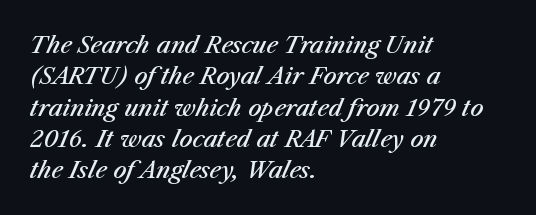
{"italic": "yes", "lean": "right", "slant_degrees": 23, "bold": "semi", "underline": "no", "align": "left", "line_spacing": "normal", "line_spacing_ratio": 1.36, "letter_spacing": "normal", "letter_spacing_em": 0.0, "glyph_px": 23}
